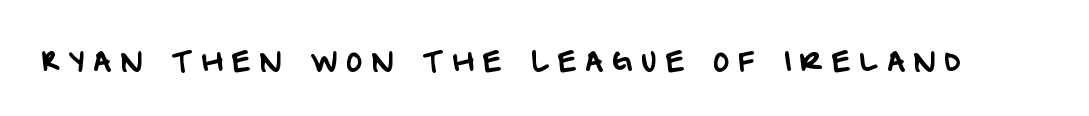
Nobody drew a line under any word here. Unlike a traditional serif, this face leaves its strokes unadorned. You could not count columns in this text — the font is proportionally spaced. The horizontal fit of the characters is loose and conspicuously gappy.
